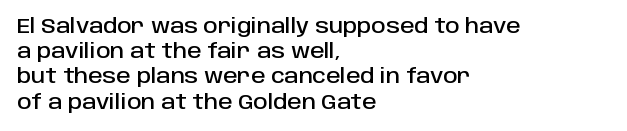
{"italic": "no", "underline": "no", "align": "left", "line_spacing": "normal", "line_spacing_ratio": 1.26, "letter_spacing": "normal", "letter_spacing_em": 0.0, "glyph_px": 20}
